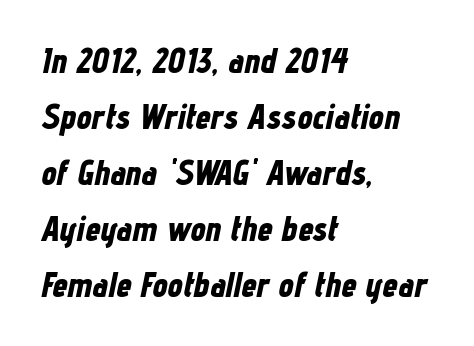
{"italic": "yes", "lean": "right", "slant_degrees": 12, "bold": "yes", "weight": "bold", "width": "condensed", "stroke_contrast": "low", "x_height": "medium", "monospaced": "no", "underline": "no", "align": "left", "line_spacing": "normal", "line_spacing_ratio": 1.65, "letter_spacing": "normal", "letter_spacing_em": 0.0, "glyph_px": 34}
